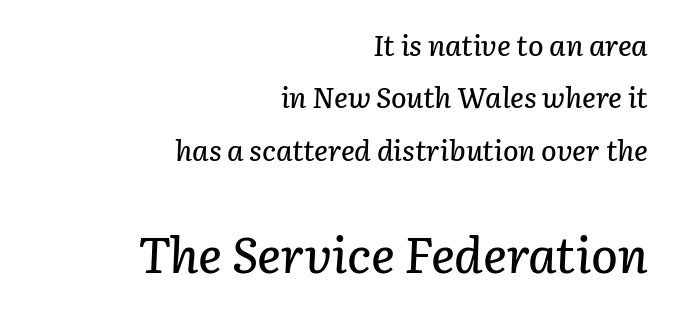
Q: Is the text italic (slanted)? A: Yes, it leans right by about 3 degrees.
Q: Is the text underlined? A: No.
Q: How is the paragraph aligned? A: Right-aligned.
Q: Is the spacing between letters normal or unusually wide? A: Normal.
Q: Which block of text is set in a larger size, the first (top) or the second (bottom)? A: The second (bottom) one.
Q: Width (condensed, normal, or wide)? A: Normal.
Q: Stroke contrast? A: Low.
Q: x-height? A: Medium.
Q: Monospaced? A: No.
